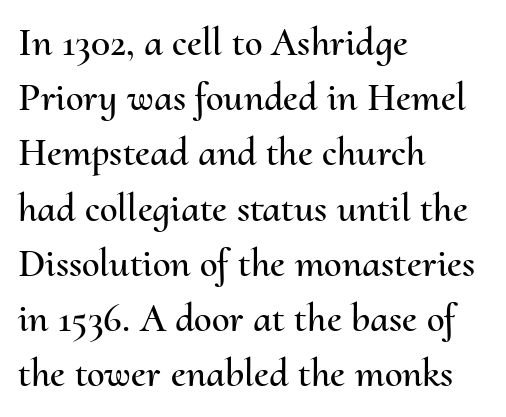
The image shows 40 px text type, upright; set left-aligned, normal line spacing (1.38x), normal letter spacing, not underlined; medium stroke contrast and a small x-height.
